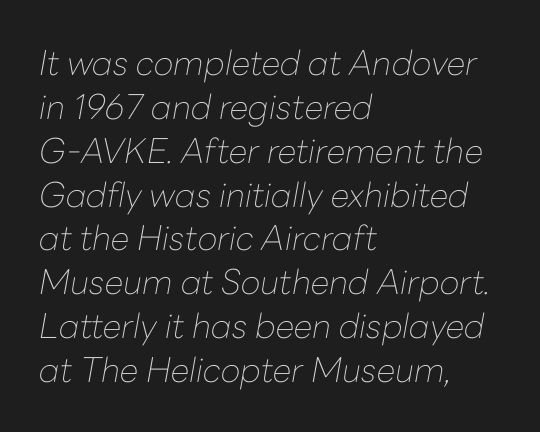
Q: Is the text bold? A: No.
Q: Is the text italic (slanted)? A: Yes, it leans right by about 10 degrees.
Q: Is the text underlined? A: No.
Q: How is the paragraph aligned? A: Left-aligned.
Q: Is the spacing between letters normal or unusually wide? A: Normal.
Q: Is the spacing between lines tight, normal or loose? A: Normal.
Q: Width (condensed, normal, or wide)? A: Normal.
Q: Stroke contrast? A: Low.
Q: x-height? A: Medium.
Q: Monospaced? A: No.
